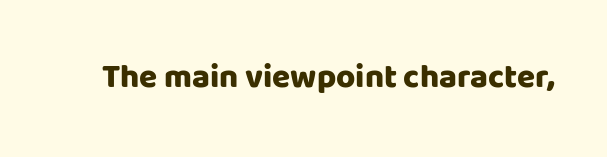
{"serif": "no", "italic": "no", "bold": "yes", "weight": "heavy", "width": "normal", "stroke_contrast": "low", "x_height": "large", "monospaced": "no", "underline": "no", "letter_spacing": "normal", "letter_spacing_em": 0.0, "glyph_px": 33}
